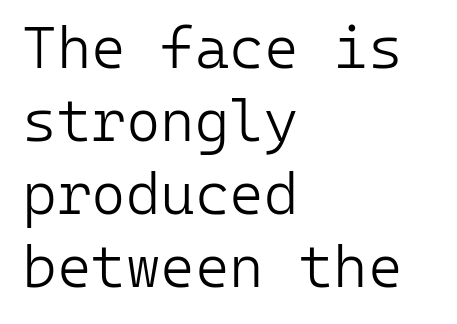
The image shows 59 px light sans-serif type, upright, monospaced; set left-aligned, line spacing 1.24x, normal letter spacing, not underlined; low stroke contrast and a medium x-height.
